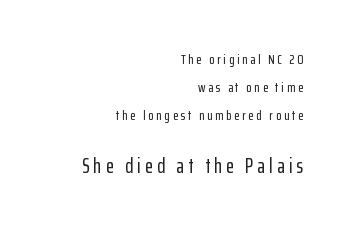
{"italic": "no", "underline": "no", "align": "right", "line_spacing": "loose", "line_spacing_ratio": 2.0, "larger_block": "second", "size_ratio": 1.5, "glyph_px": 21}
